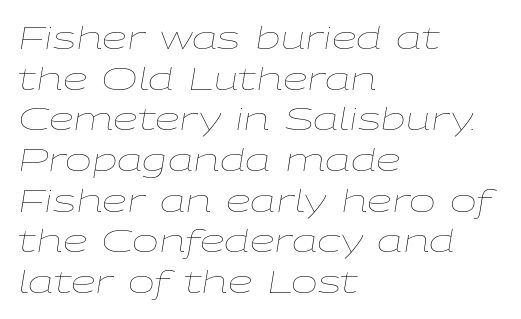
{"italic": "yes", "lean": "right", "slant_degrees": 9, "bold": "no", "weight": "thin", "width": "wide", "stroke_contrast": "low", "x_height": "medium", "monospaced": "no", "underline": "no", "align": "left", "line_spacing": "normal", "line_spacing_ratio": 1.27, "letter_spacing": "normal", "letter_spacing_em": 0.0, "glyph_px": 32}
